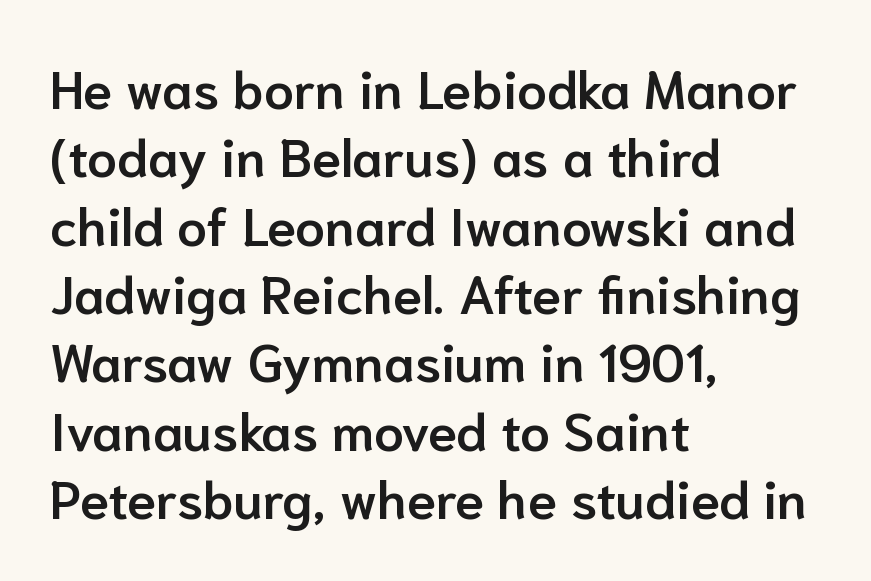
The designer left line spacing at the default. A clean baseline with only descenders dipping below it. Each letter keeps its own natural width here, so spacing adapts to shape. The font is running at a semibold setting, under full bold. Every character sits straight up, as roman type does. A classic flush-left, rag-right setting is used for this passage.
